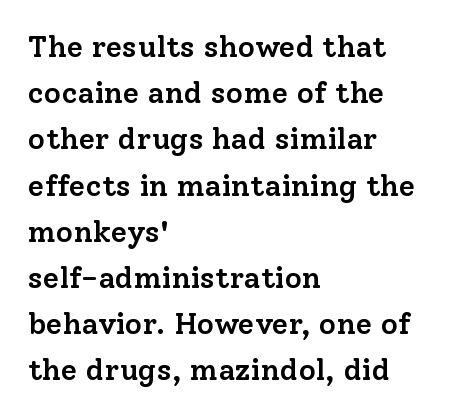
The strip under each line holds only bare page. There is no visible air inserted between adjacent glyphs. Yep, those are serifs on the letters. The rendering uses a semibold face; strokes are thickened but not to full bold.
